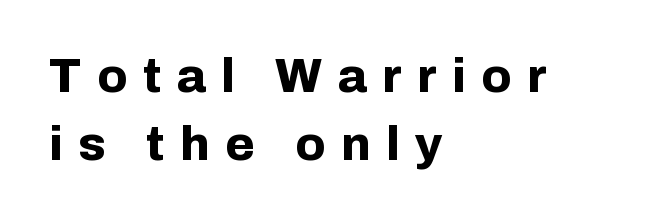
{"serif": "no", "italic": "no", "bold": "yes", "weight": "bold", "width": "normal", "stroke_contrast": "low", "x_height": "medium", "monospaced": "no", "underline": "no", "align": "left", "line_spacing": "normal", "line_spacing_ratio": 1.41, "letter_spacing": "wide", "letter_spacing_em": 0.32, "glyph_px": 48}
